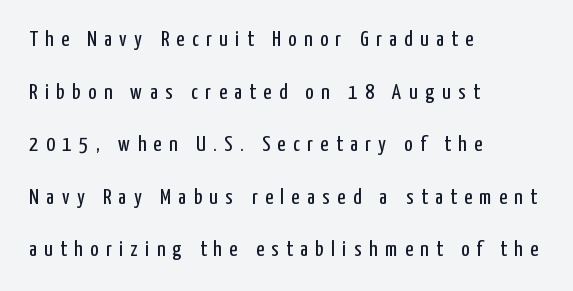
The image shows 22 px text type, upright; set left-aligned, loose line spacing (2.39x), unusually wide letter spacing (+0.34 em), not underlined.
